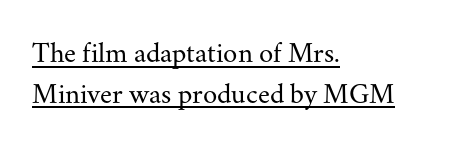
Look at the bottom of the vertical strokes: they flare into serifs here. Weight: regular or lighter. A rule runs beneath these lines of type. Vertical strokes here are truly vertical. Inter-character spacing is left at the font's built-in metrics. The paragraph shown leans on its left margin.
